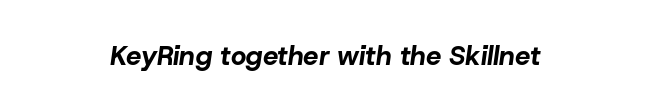
{"italic": "yes", "lean": "right", "slant_degrees": 8, "bold": "yes", "underline": "no", "letter_spacing": "normal", "letter_spacing_em": 0.0, "glyph_px": 27}
